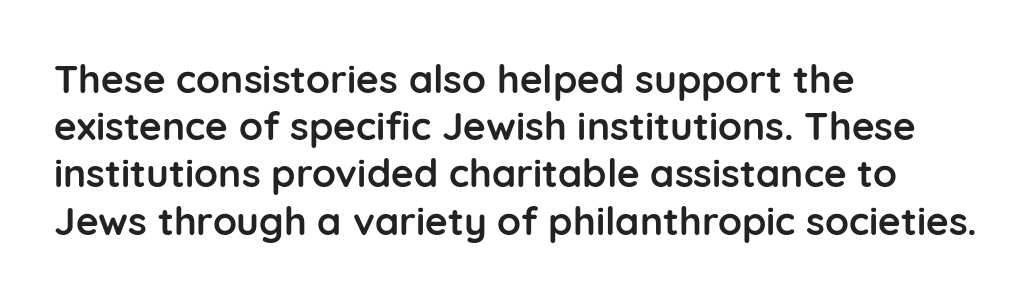
{"serif": "no", "italic": "no", "bold": "yes", "weight": "semibold", "width": "normal", "stroke_contrast": "low", "x_height": "medium", "monospaced": "no", "underline": "no", "align": "left", "line_spacing_ratio": 1.21, "letter_spacing": "normal", "letter_spacing_em": 0.0, "glyph_px": 39}
